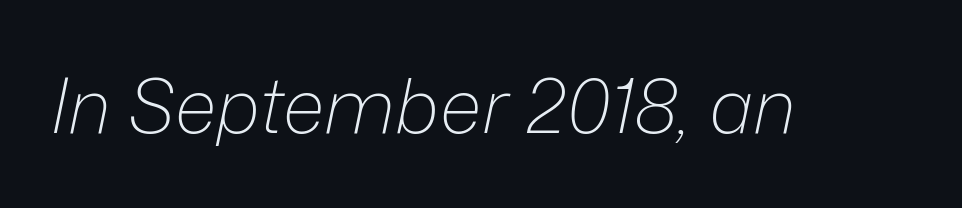
Q: Is the text bold? A: No.
Q: Is the text italic (slanted)? A: Yes, it leans right by about 12 degrees.
Q: Is the text underlined? A: No.
Q: Is the spacing between letters normal or unusually wide? A: Normal.
Q: Width (condensed, normal, or wide)? A: Normal.
Q: Stroke contrast? A: Low.
Q: x-height? A: Medium.
Q: Monospaced? A: No.
